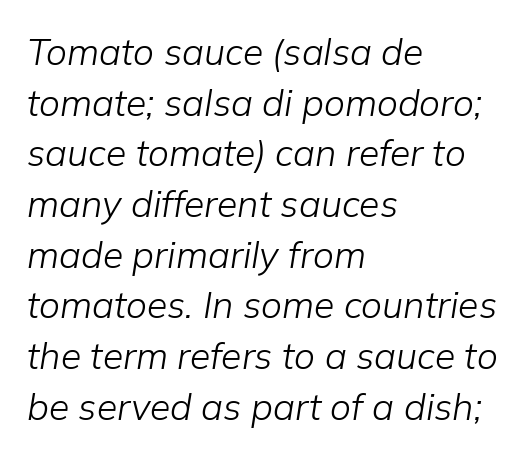
The image shows 37 px light type, italic (leaning right); set left-aligned, normal line spacing (1.37x), normal letter spacing, not underlined; low stroke contrast and a medium x-height.
